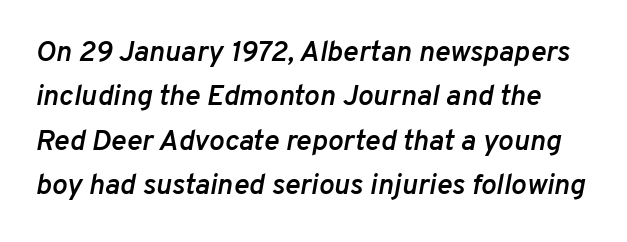
Q: Is the text bold? A: Semi-bold.
Q: Is the text italic (slanted)? A: Yes, it leans right by about 10 degrees.
Q: Is the text underlined? A: No.
Q: Is the spacing between letters normal or unusually wide? A: Normal.
Q: Is the spacing between lines tight, normal or loose? A: Normal.
Q: Width (condensed, normal, or wide)? A: Normal.
Q: Stroke contrast? A: Low.
Q: x-height? A: Medium.
Q: Monospaced? A: No.
